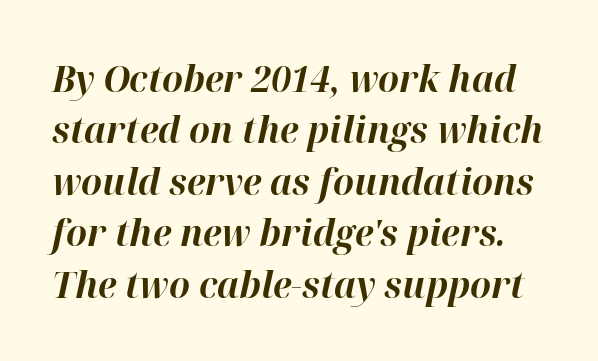
Q: Is the text bold? A: Yes.
Q: Is the text italic (slanted)? A: Yes, it leans right by about 12 degrees.
Q: Is the text underlined? A: No.
Q: Is the spacing between letters normal or unusually wide? A: Normal.
Q: Is the spacing between lines tight, normal or loose? A: Normal.
Q: Width (condensed, normal, or wide)? A: Normal.
Q: Stroke contrast? A: High.
Q: x-height? A: Medium.
Q: Monospaced? A: No.
